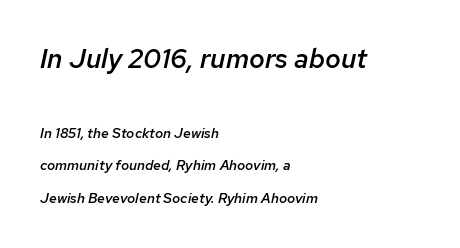
Q: Is the text bold? A: Semi-bold.
Q: Is the text italic (slanted)? A: Yes, it leans right by about 12 degrees.
Q: Is the text underlined? A: No.
Q: How is the paragraph aligned? A: Left-aligned.
Q: Is the spacing between letters normal or unusually wide? A: Normal.
Q: Is the spacing between lines tight, normal or loose? A: Loose.
Q: Which block of text is set in a larger size, the first (top) or the second (bottom)? A: The first (top) one.
